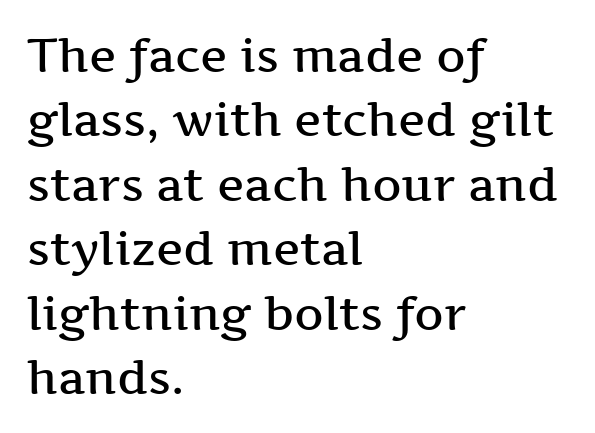
Q: Is the text bold? A: Semi-bold.
Q: Is the text italic (slanted)? A: No, it is upright.
Q: Is the typeface a serif or a sans-serif typeface? A: Serif.
Q: Is the text underlined? A: No.
Q: How is the paragraph aligned? A: Left-aligned.
Q: Is the spacing between letters normal or unusually wide? A: Normal.
Q: Is the spacing between lines tight, normal or loose? A: Normal.
Q: Width (condensed, normal, or wide)? A: Wide.
Q: Stroke contrast? A: Medium.
Q: x-height? A: Medium.
Q: Monospaced? A: No.
